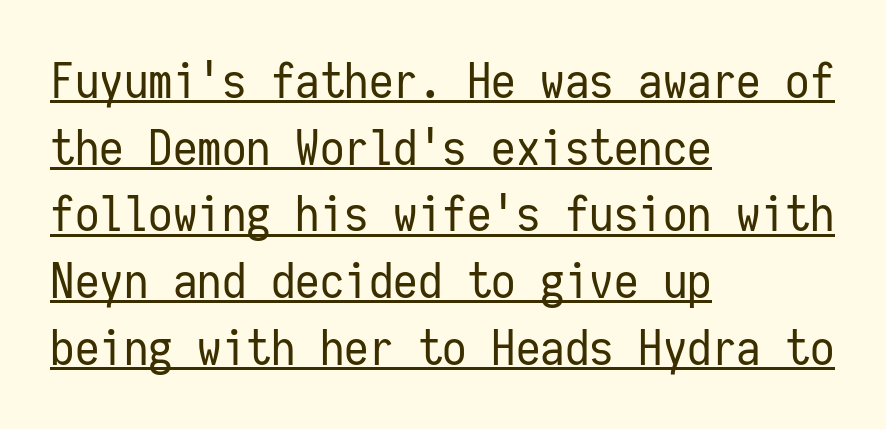
The face used here is a sans, in the tradition of grotesques and geometrics. Here the designer chose a console-style face with uniform glyph widths. The passage shown is not bold in any degree. These lines stack with their left ends in a neat column.
